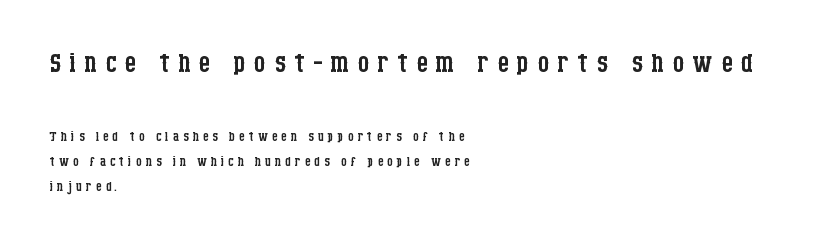
{"serif": "yes", "italic": "no", "bold": "no", "weight": "regular", "width": "condensed", "stroke_contrast": "low", "x_height": "large", "monospaced": "no", "underline": "no", "align": "left", "line_spacing": "normal", "line_spacing_ratio": 1.37, "letter_spacing": "wide", "letter_spacing_em": 0.22, "larger_block": "first", "size_ratio": 2.06, "glyph_px": 37}
